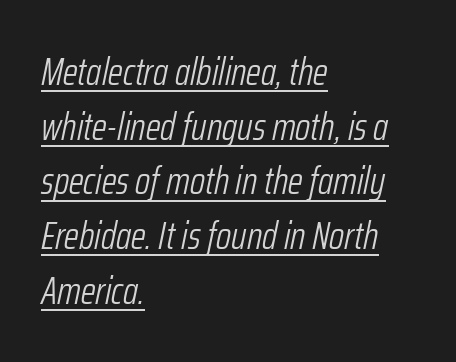
Proportional: the letters do not fall into vertical columns. Short note: letters normally spaced. Is the stroke heavy? The answer is a plain regular-or-lighter. The space between consecutive lines is moderate.
